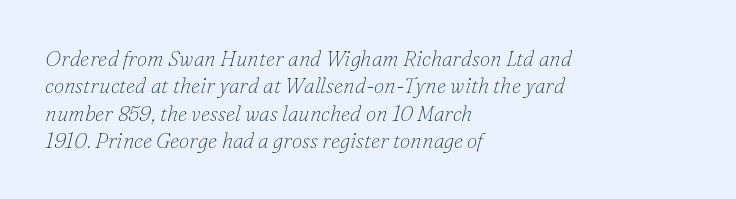
The image shows 21 px text type, italic (leaning right); set left-aligned, normal line spacing (1.3x), normal letter spacing, not underlined.
